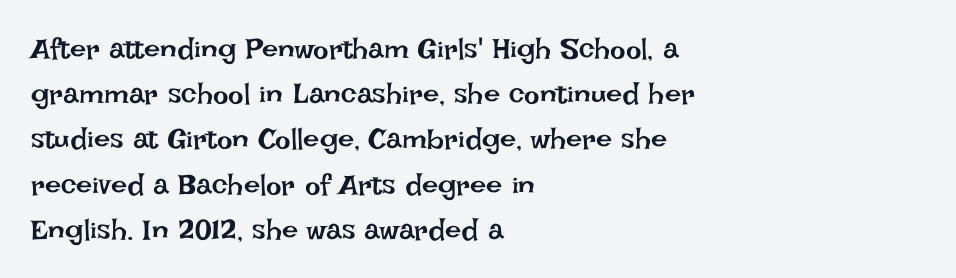
Has an underline been added? It has not. Default kerning and tracking; the words read as compact shapes. Weight: not bold — regular or lighter. One-word summary of the alignment: left. Vertical strokes here are truly vertical.
